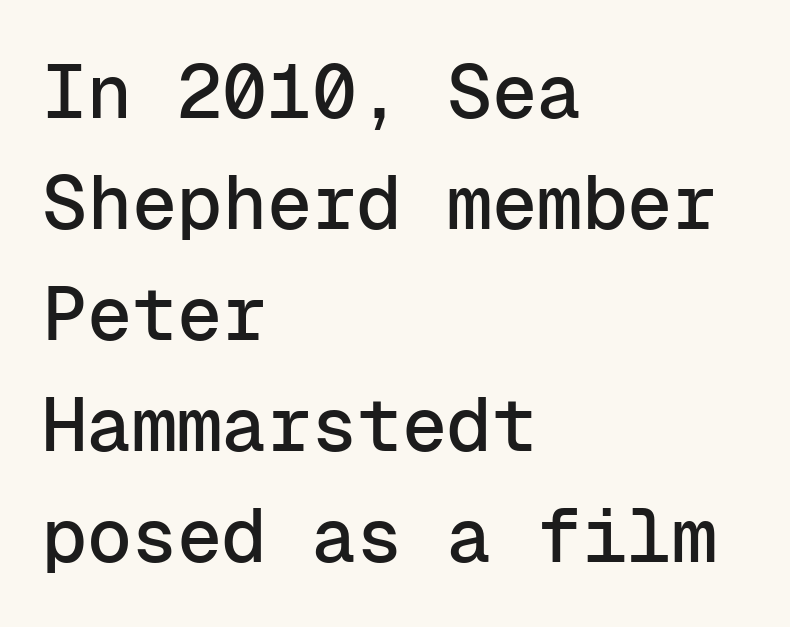
{"serif": "no", "italic": "no", "width": "normal", "stroke_contrast": "low", "x_height": "medium", "monospaced": "yes", "underline": "no", "align": "left", "line_spacing": "normal", "line_spacing_ratio": 1.48, "letter_spacing": "normal", "letter_spacing_em": 0.0, "glyph_px": 75}
